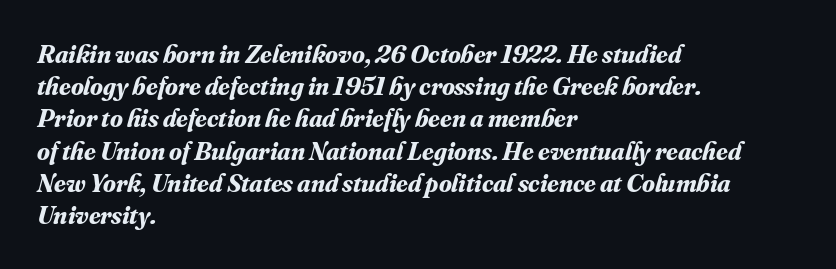
Q: Is the text bold? A: Yes.
Q: Is the text italic (slanted)? A: Yes, it leans right by about 16 degrees.
Q: Is the text underlined? A: No.
Q: How is the paragraph aligned? A: Left-aligned.
Q: Is the spacing between letters normal or unusually wide? A: Normal.
